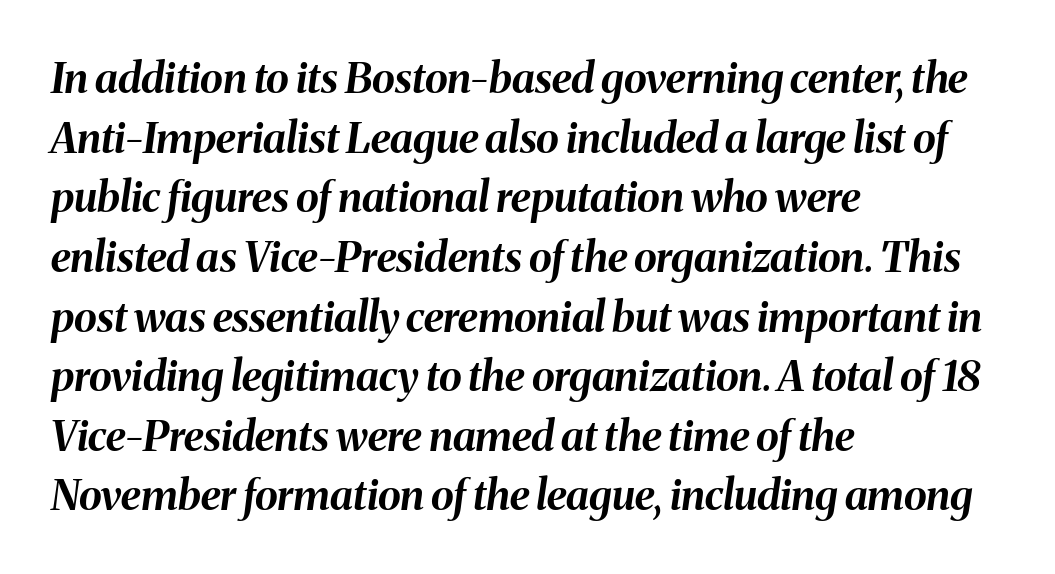
Honestly, the letter spacing is just normal — you wouldn't notice it. I'd describe the lettering as bold — thick and assertive. Tall strokes in this sample are angled rather than plumb. Here the designer chose a conventional face with non-uniform glyph widths.
